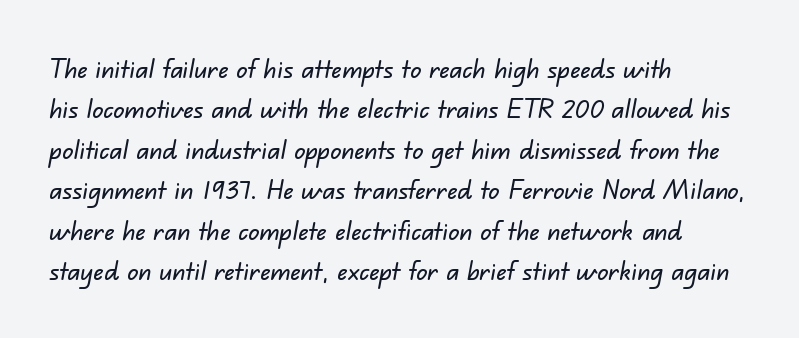
The image shows 27 px text type; set left-aligned, normal line spacing (1.5x), normal letter spacing, not underlined.
